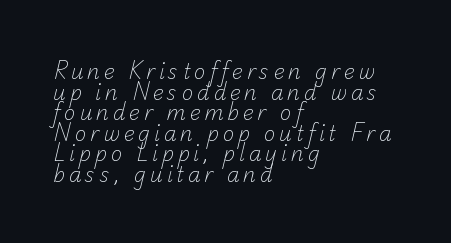
The image shows 20 px text type; set left-aligned, tight line spacing (1.03x), not underlined.
